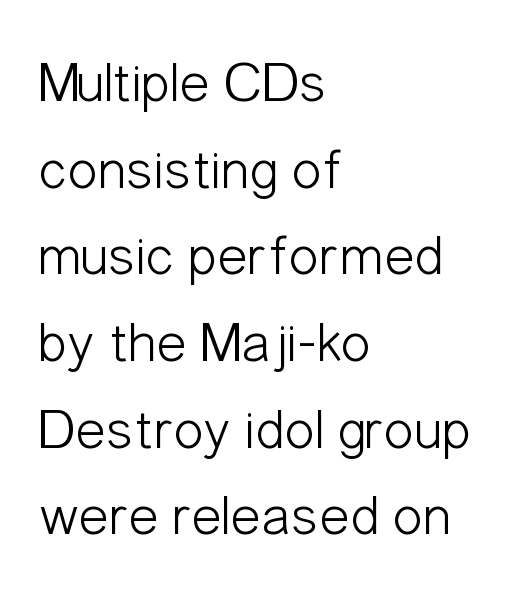
Does the leading feel generous? No, just average. Spacing verdict: proportional, widths tailored to each character. Upright lettering throughout. Nothing sits at the stroke ends, so this counts as sans-serif. Plain, unruled lines of type.
